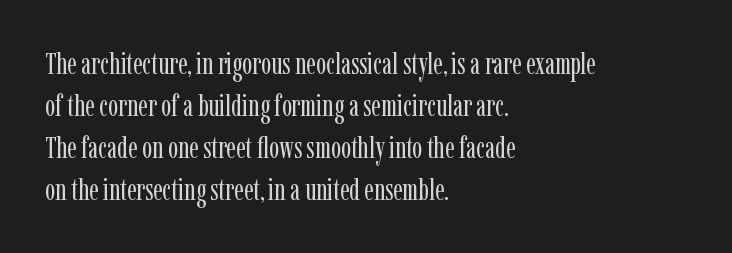
Q: Is the text bold? A: No.
Q: Is the text italic (slanted)? A: No, it is upright.
Q: Is the typeface a serif or a sans-serif typeface? A: Serif.
Q: Is the text underlined? A: No.
Q: How is the paragraph aligned? A: Left-aligned.
Q: Is the spacing between letters normal or unusually wide? A: Normal.
Q: Is the spacing between lines tight, normal or loose? A: Normal.
Q: Width (condensed, normal, or wide)? A: Condensed.
Q: Stroke contrast? A: Low.
Q: x-height? A: Medium.
Q: Monospaced? A: No.
